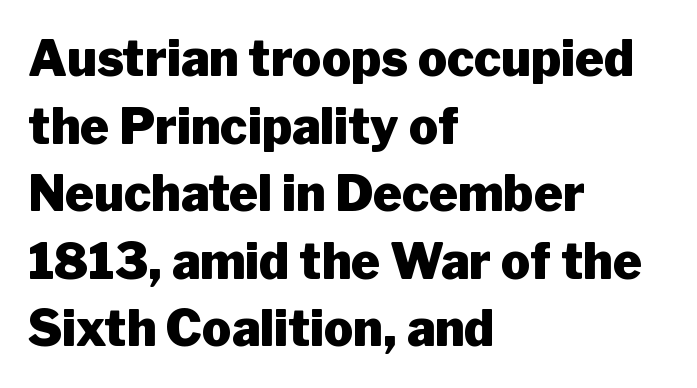
Q: Is the text bold? A: Yes.
Q: Is the text italic (slanted)? A: No, it is upright.
Q: Is the typeface a serif or a sans-serif typeface? A: Sans-serif.
Q: Is the text underlined? A: No.
Q: How is the paragraph aligned? A: Left-aligned.
Q: Is the spacing between letters normal or unusually wide? A: Normal.
Q: Is the spacing between lines tight, normal or loose? A: Normal.
Q: Width (condensed, normal, or wide)? A: Normal.
Q: Stroke contrast? A: Low.
Q: x-height? A: Medium.
Q: Monospaced? A: No.
